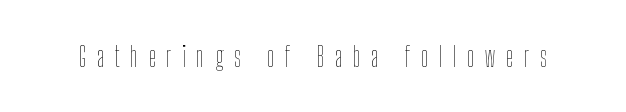
The image shows 28 px thin, condensed type, upright; set unusually wide letter spacing (+0.37 em), not underlined; low stroke contrast and a medium x-height.
